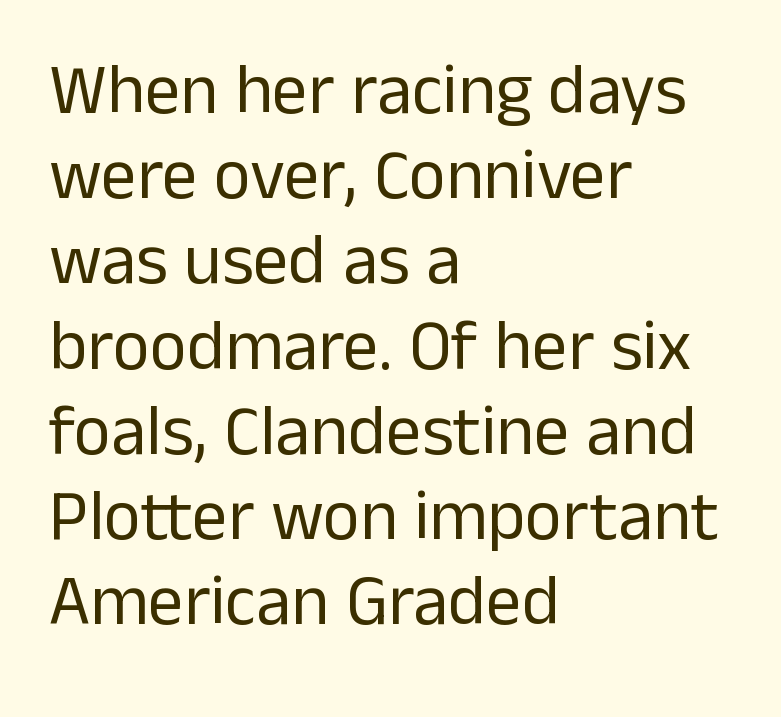
Q: Is the text bold? A: No.
Q: Is the text italic (slanted)? A: No, it is upright.
Q: Is the typeface a serif or a sans-serif typeface? A: Sans-serif.
Q: Is the text underlined? A: No.
Q: How is the paragraph aligned? A: Left-aligned.
Q: Is the spacing between letters normal or unusually wide? A: Normal.
Q: Width (condensed, normal, or wide)? A: Normal.
Q: Stroke contrast? A: Low.
Q: x-height? A: Medium.
Q: Monospaced? A: No.
